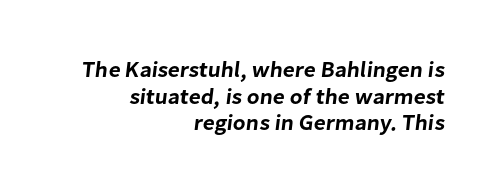
The image shows 22 px text type; set right-aligned, line spacing 1.21x, normal letter spacing, not underlined.
